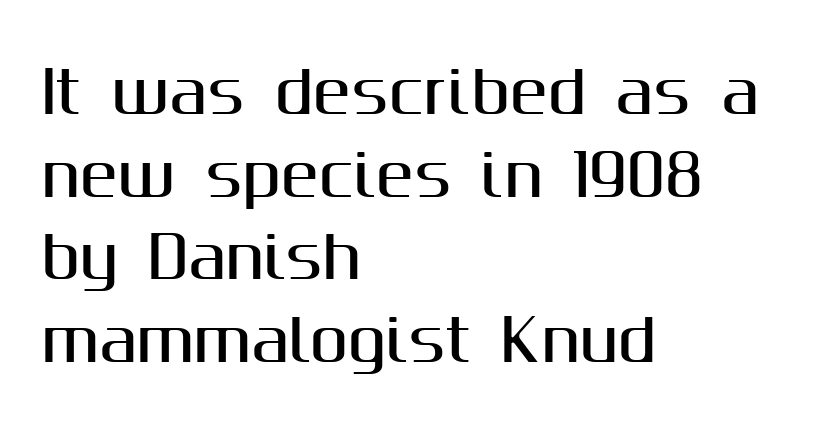
{"serif": "no", "italic": "no", "width": "normal", "stroke_contrast": "medium", "x_height": "medium", "monospaced": "no", "underline": "no", "align": "left", "line_spacing": "normal", "line_spacing_ratio": 1.45, "letter_spacing": "normal", "letter_spacing_em": 0.0, "glyph_px": 57}
